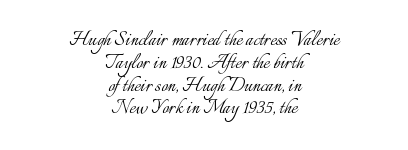
Q: Is the text bold? A: No.
Q: Is the text italic (slanted)? A: Yes.
Q: Is the text underlined? A: No.
Q: How is the paragraph aligned? A: Centered.
Q: Is the spacing between letters normal or unusually wide? A: Normal.
Q: Is the spacing between lines tight, normal or loose? A: Tight.
